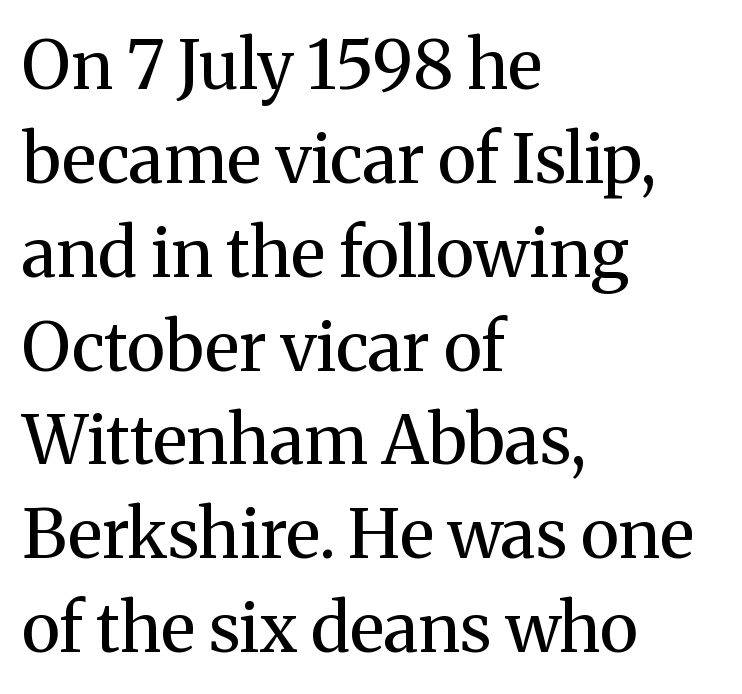
{"serif": "yes", "italic": "no", "bold": "no", "weight": "regular", "width": "normal", "stroke_contrast": "medium", "x_height": "medium", "monospaced": "no", "underline": "no", "align": "left", "line_spacing": "normal", "line_spacing_ratio": 1.38, "letter_spacing": "normal", "letter_spacing_em": 0.0, "glyph_px": 68}
